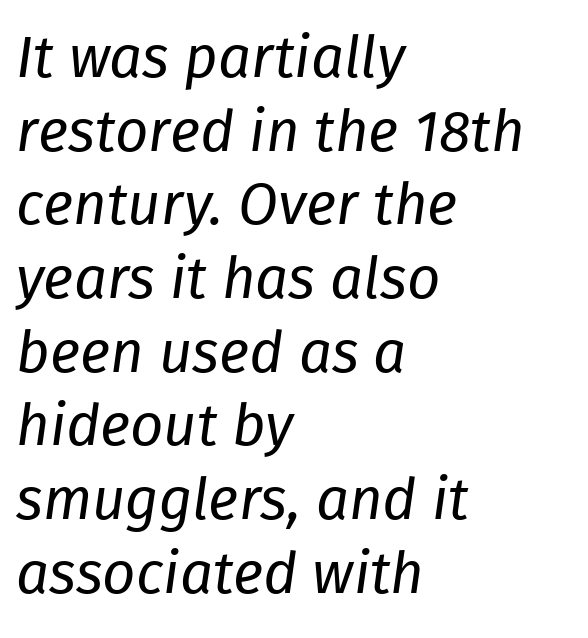
Q: Is the text bold? A: No.
Q: Is the text italic (slanted)? A: Yes, it leans right by about 8 degrees.
Q: Is the text underlined? A: No.
Q: How is the paragraph aligned? A: Left-aligned.
Q: Is the spacing between letters normal or unusually wide? A: Normal.
Q: Is the spacing between lines tight, normal or loose? A: Normal.
Q: Width (condensed, normal, or wide)? A: Normal.
Q: Stroke contrast? A: Low.
Q: x-height? A: Medium.
Q: Monospaced? A: No.
